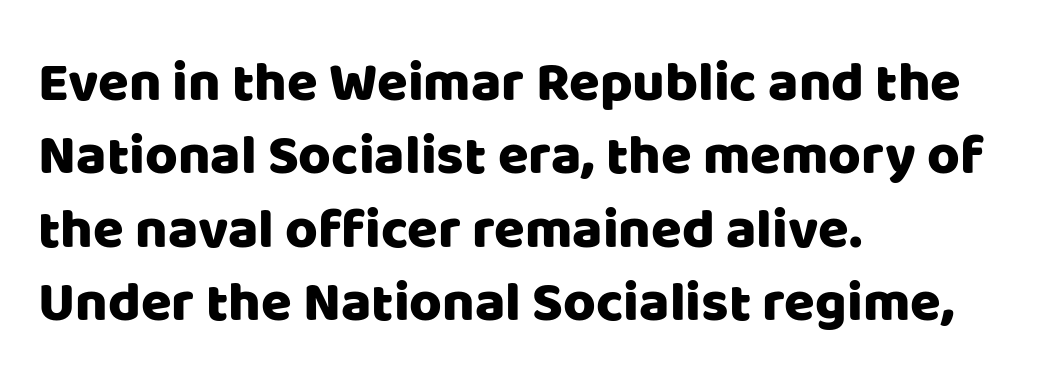
Q: Is the text italic (slanted)? A: No, it is upright.
Q: Is the typeface a serif or a sans-serif typeface? A: Sans-serif.
Q: Is the text underlined? A: No.
Q: How is the paragraph aligned? A: Left-aligned.
Q: Is the spacing between letters normal or unusually wide? A: Normal.
Q: Is the spacing between lines tight, normal or loose? A: Normal.
Q: Width (condensed, normal, or wide)? A: Normal.
Q: Stroke contrast? A: Low.
Q: x-height? A: Large.
Q: Monospaced? A: No.
